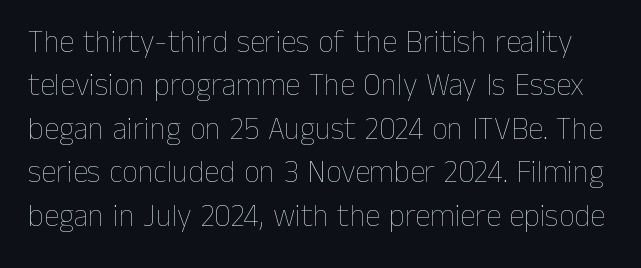
{"italic": "no", "bold": "no", "weight": "thin", "width": "normal", "stroke_contrast": "low", "x_height": "medium", "monospaced": "no", "underline": "no", "line_spacing": "normal", "line_spacing_ratio": 1.4, "letter_spacing": "normal", "letter_spacing_em": 0.0, "glyph_px": 31}
